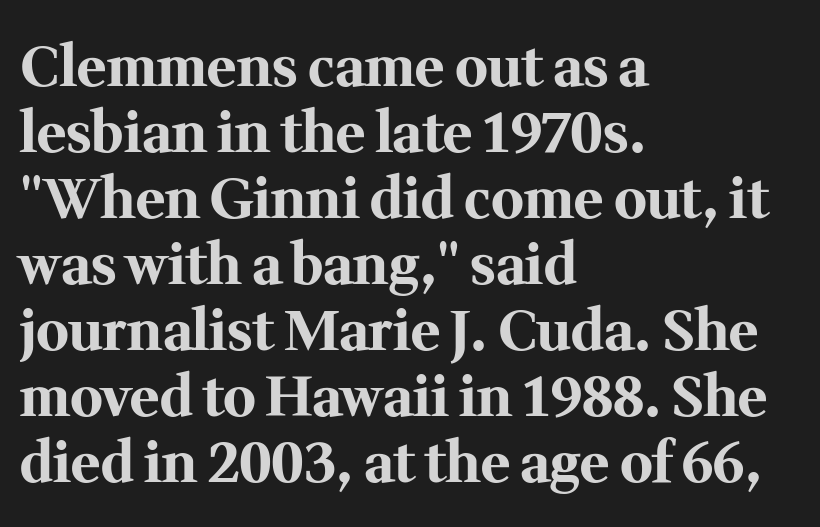
Set as a true bold cut, around the 700 mark. The passage shown is typed in a proportional face where columns would drift. Is there any slant? The stems are plumb. Honestly, there is no underline to notice here at all. The typeface chosen for these lines features serifs.
